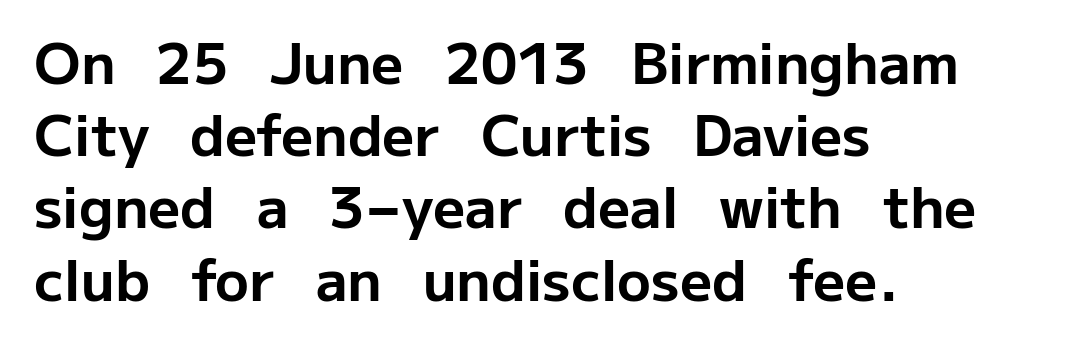
The horizontal fit of the characters is conventional and even. Regarding leading, the lines here are spaced in the standard way. The rendering uses natural spacing where letterforms have individual widths. Every character sits straight up, as roman type does. Type style note: lacks serifs.
